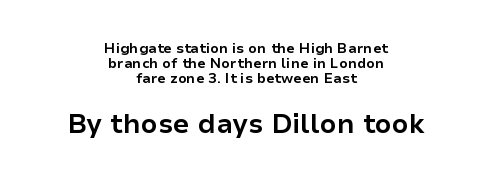
Tightly led — the rows are bunched. Heavy-handed strokes throughout: this text is bold. Here the second block reads like a headline and the first like body copy. Beneath every word, the page is bare. The letters stand straight up with perfectly vertical stems.
